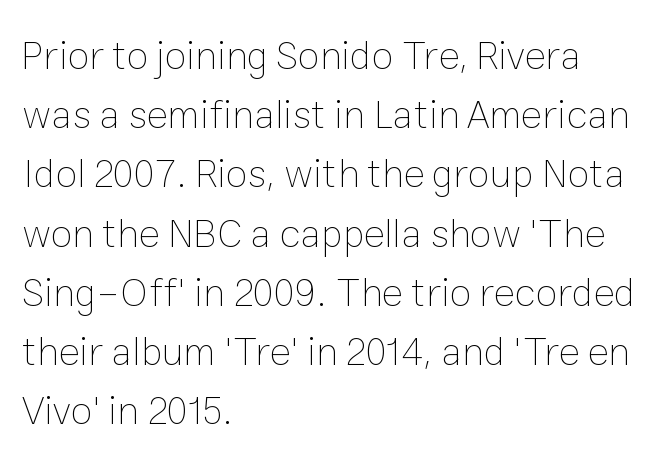
Q: Is the text bold? A: No.
Q: Is the text italic (slanted)? A: No, it is upright.
Q: Is the text underlined? A: No.
Q: How is the paragraph aligned? A: Left-aligned.
Q: Is the spacing between letters normal or unusually wide? A: Normal.
Q: Is the spacing between lines tight, normal or loose? A: Normal.
Q: Width (condensed, normal, or wide)? A: Normal.
Q: Stroke contrast? A: Low.
Q: x-height? A: Medium.
Q: Monospaced? A: No.
